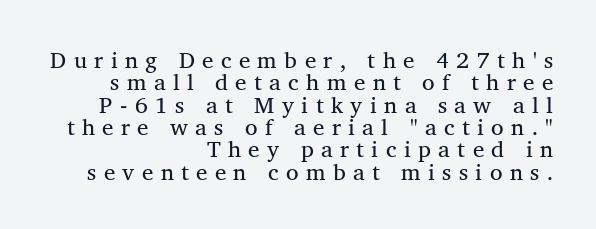
Characters follow at a spacing far wider than the type designer built in. Italic: no, the glyphs are upright roman. Notice how descenders almost collide with the ascenders below — that's tight leading. A flush-right, rag-left setting is used for this passage.
